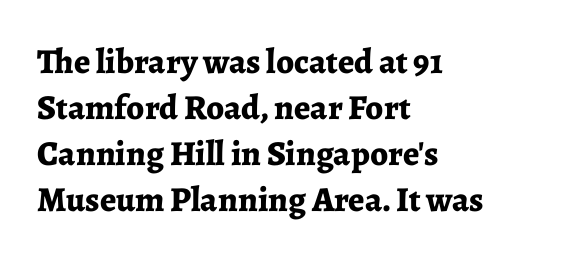
Q: Is the text bold? A: Yes.
Q: Is the text italic (slanted)? A: No, it is upright.
Q: Is the typeface a serif or a sans-serif typeface? A: Serif.
Q: Is the text underlined? A: No.
Q: How is the paragraph aligned? A: Left-aligned.
Q: Is the spacing between letters normal or unusually wide? A: Normal.
Q: Is the spacing between lines tight, normal or loose? A: Normal.
Q: Width (condensed, normal, or wide)? A: Normal.
Q: Stroke contrast? A: Low.
Q: x-height? A: Medium.
Q: Monospaced? A: No.
